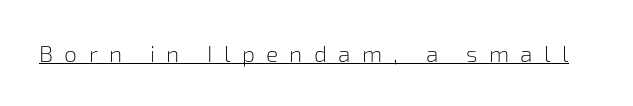
The image shows 23 px text type, upright; set unusually wide letter spacing (+0.49 em), underlined.
